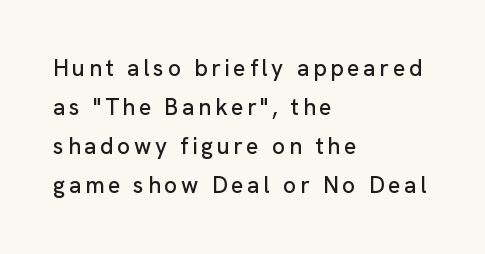
Q: Is the text italic (slanted)? A: No, it is upright.
Q: Is the text underlined? A: No.
Q: How is the paragraph aligned? A: Left-aligned.
Q: Is the spacing between lines tight, normal or loose? A: Normal.
